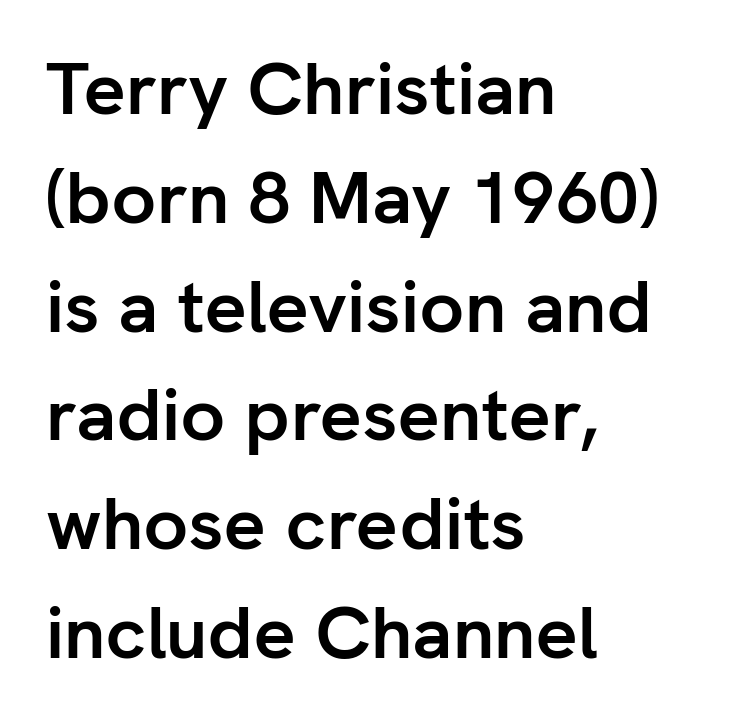
In terms of leading, this rendering sits right in the middle. A bare baseline throughout the passage. Its strokes are broad and dark, the hallmark of bold type. The face used here is rendered with its standard letterfit. This sample uses an upright cut, with every glyph sitting square on the baseline.
